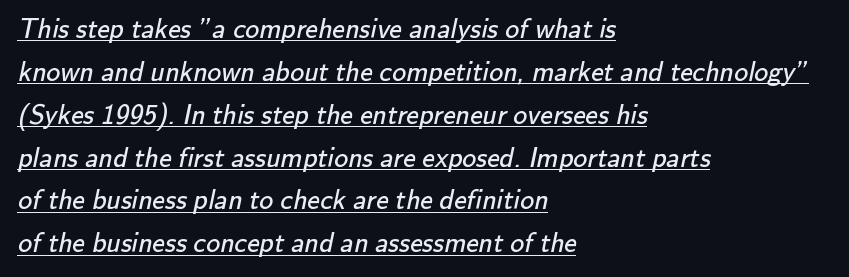
The typesetter chose a ragged-right arrangement here. Stroke thickness stays within the range of a standard reading face or lighter. Here the designer chose a conventional face with non-uniform glyph widths. The designer left line spacing at the default.
